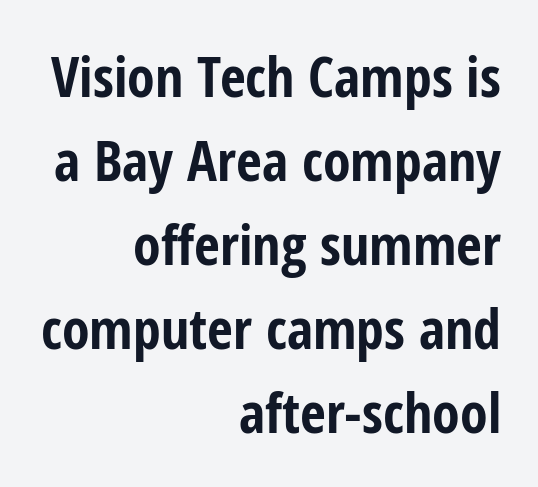
Q: Is the text bold? A: Yes.
Q: Is the text italic (slanted)? A: No, it is upright.
Q: Is the typeface a serif or a sans-serif typeface? A: Sans-serif.
Q: Is the text underlined? A: No.
Q: How is the paragraph aligned? A: Right-aligned.
Q: Is the spacing between letters normal or unusually wide? A: Normal.
Q: Is the spacing between lines tight, normal or loose? A: Normal.
Q: Width (condensed, normal, or wide)? A: Condensed.
Q: Stroke contrast? A: Low.
Q: x-height? A: Medium.
Q: Monospaced? A: No.
